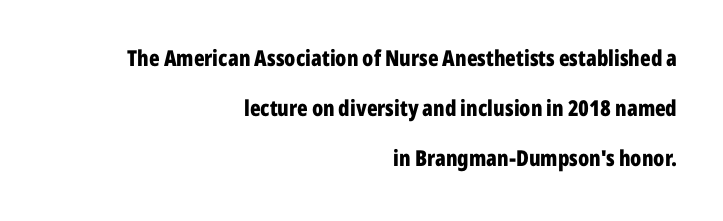
{"italic": "no", "bold": "yes", "underline": "no", "align": "right", "line_spacing": "loose", "line_spacing_ratio": 2.27, "letter_spacing": "normal", "letter_spacing_em": 0.0, "glyph_px": 22}
